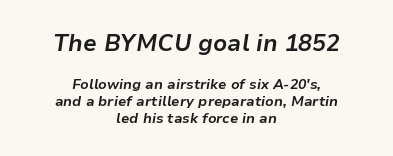
These lines were composed using italics. This layout puts the oversized block above and the modest block below. The rag falls on both sides of this text block equally. Quick note: underline off. Default kerning and tracking; the words read as compact shapes.
